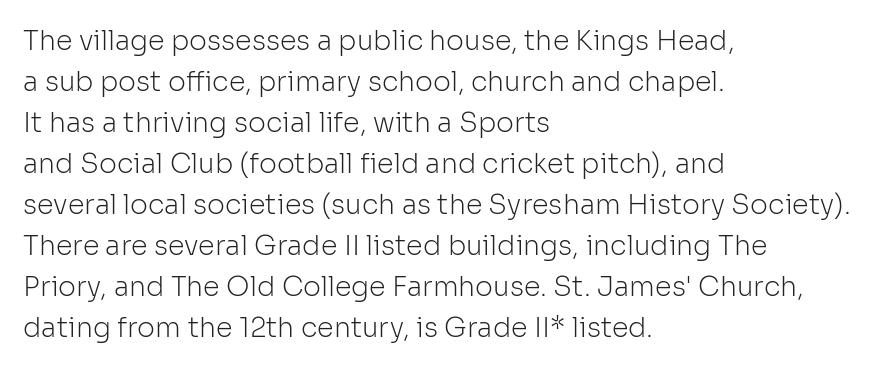
{"italic": "no", "bold": "no", "underline": "no", "align": "left", "line_spacing": "normal", "line_spacing_ratio": 1.52, "letter_spacing": "normal", "letter_spacing_em": 0.0, "glyph_px": 27}
